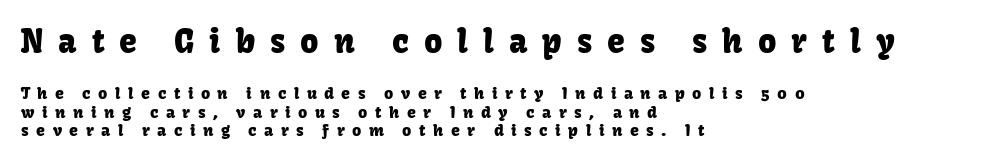
{"serif": "no", "italic": "no", "width": "normal", "stroke_contrast": "low", "x_height": "medium", "monospaced": "no", "underline": "no", "align": "left", "line_spacing": "tight", "line_spacing_ratio": 1.15, "letter_spacing": "wide", "letter_spacing_em": 0.47, "larger_block": "first", "size_ratio": 2.0, "glyph_px": 32}
